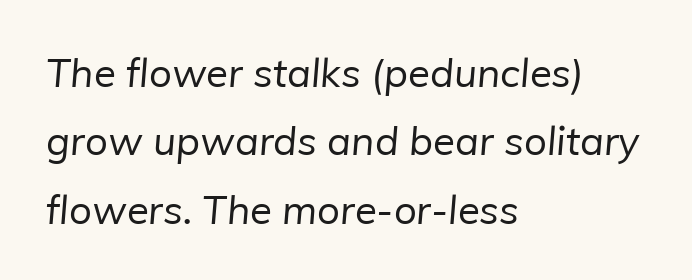
Q: Is the text bold? A: No.
Q: Is the typeface a serif or a sans-serif typeface? A: Sans-serif.
Q: Is the text underlined? A: No.
Q: How is the paragraph aligned? A: Left-aligned.
Q: Is the spacing between letters normal or unusually wide? A: Normal.
Q: Width (condensed, normal, or wide)? A: Normal.
Q: Stroke contrast? A: Low.
Q: x-height? A: Medium.
Q: Monospaced? A: No.
